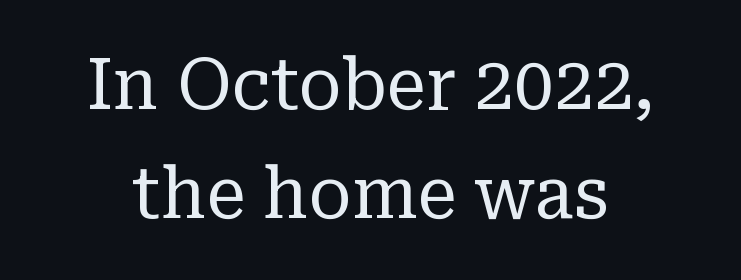
Spacing verdict: proportional, widths tailored to each character. A quiet, ordinary-to-light weight characterises the typeface. The letters carry serifs — small finishing strokes at the ends of their stems. Decoration check: the copy has no underline. This rendering leaves character spacing at its baseline value.
